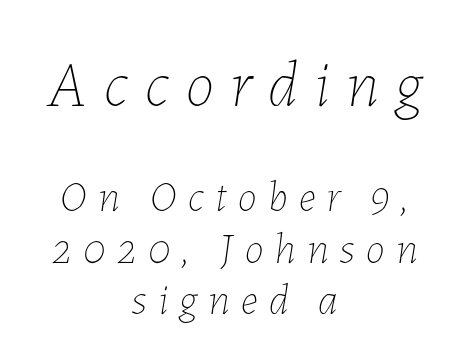
Compare the two chunks: the upper has the greater cap height. Looking at the ascenders, they clearly lean. The face used here is proportionally spaced, like ordinary book or web type. What stands out about the letter spacing? Its width — letters are far apart.
